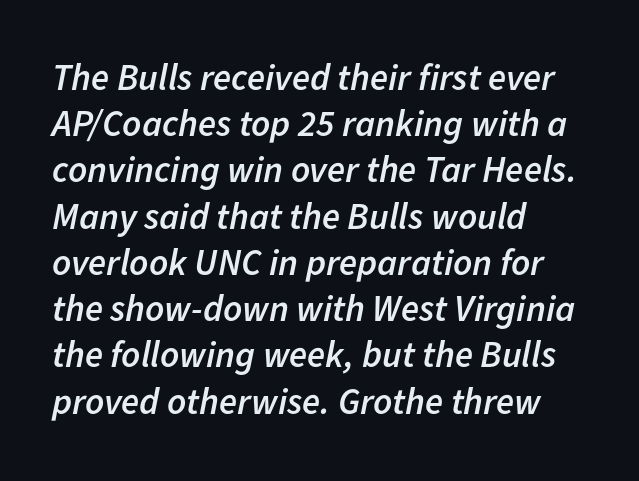
The image shows 37 px semibold type, italic (leaning right); set left-aligned, normal line spacing (1.25x), normal letter spacing, not underlined; low stroke contrast and a medium x-height.
